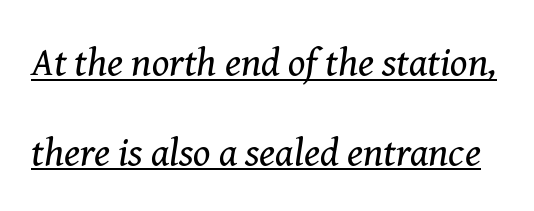
You could not count columns in this text — the font is proportionally spaced. Like a heading marked for emphasis, these lines bear an underscore. The designer dialed line spacing up above the default. Unbolded letterforms with no extra heft. If you drew a line through each stem, it would be angled.
